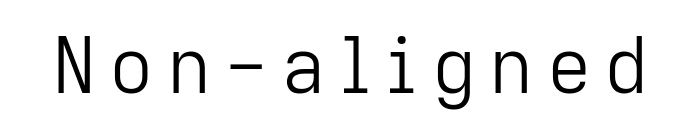
Q: Is the text bold? A: No.
Q: Is the text italic (slanted)? A: No, it is upright.
Q: Is the typeface a serif or a sans-serif typeface? A: Sans-serif.
Q: Is the text underlined? A: No.
Q: Width (condensed, normal, or wide)? A: Normal.
Q: Stroke contrast? A: Low.
Q: x-height? A: Medium.
Q: Monospaced? A: No.
